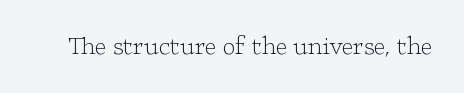
Q: Is the text bold? A: No.
Q: Is the text italic (slanted)? A: No, it is upright.
Q: Is the text underlined? A: No.
Q: Is the spacing between letters normal or unusually wide? A: Normal.
